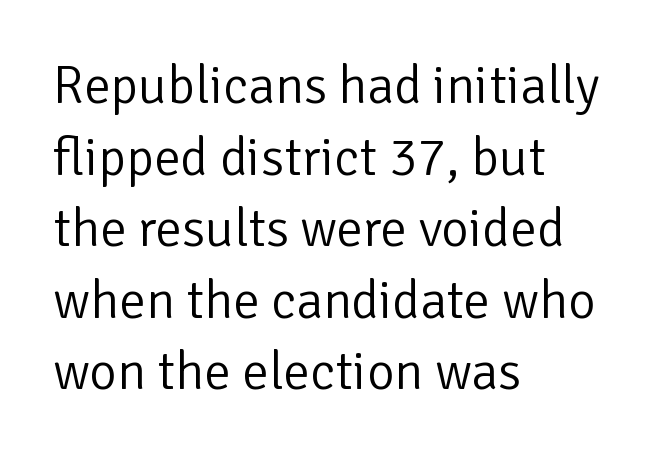
The image shows 53 px light sans-serif type, upright; set left-aligned, normal line spacing (1.35x), normal letter spacing, not underlined; low stroke contrast and a medium x-height.
